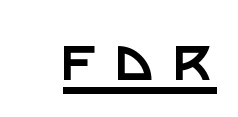
Q: Is the text bold? A: No.
Q: Is the text italic (slanted)? A: No, it is upright.
Q: Is the typeface a serif or a sans-serif typeface? A: Sans-serif.
Q: Is the text underlined? A: Yes.
Q: Is the spacing between letters normal or unusually wide? A: Unusually wide.
Q: Width (condensed, normal, or wide)? A: Normal.
Q: Stroke contrast? A: Low.
Q: x-height? A: Large.
Q: Monospaced? A: No.
